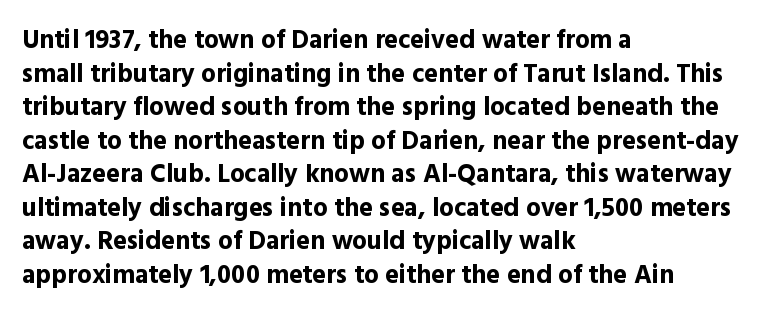
Q: Is the text bold? A: Yes.
Q: Is the text italic (slanted)? A: No, it is upright.
Q: Is the text underlined? A: No.
Q: How is the paragraph aligned? A: Left-aligned.
Q: Is the spacing between letters normal or unusually wide? A: Normal.
Q: Is the spacing between lines tight, normal or loose? A: Normal.
